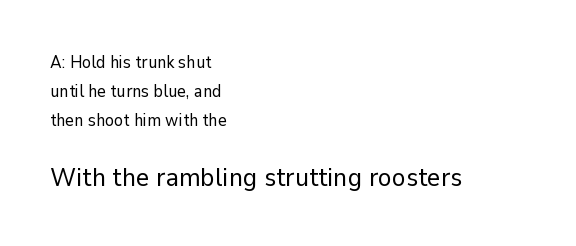
Q: Is the text bold? A: No.
Q: Is the text italic (slanted)? A: No, it is upright.
Q: Is the text underlined? A: No.
Q: How is the paragraph aligned? A: Left-aligned.
Q: Is the spacing between letters normal or unusually wide? A: Normal.
Q: Which block of text is set in a larger size, the first (top) or the second (bottom)? A: The second (bottom) one.
